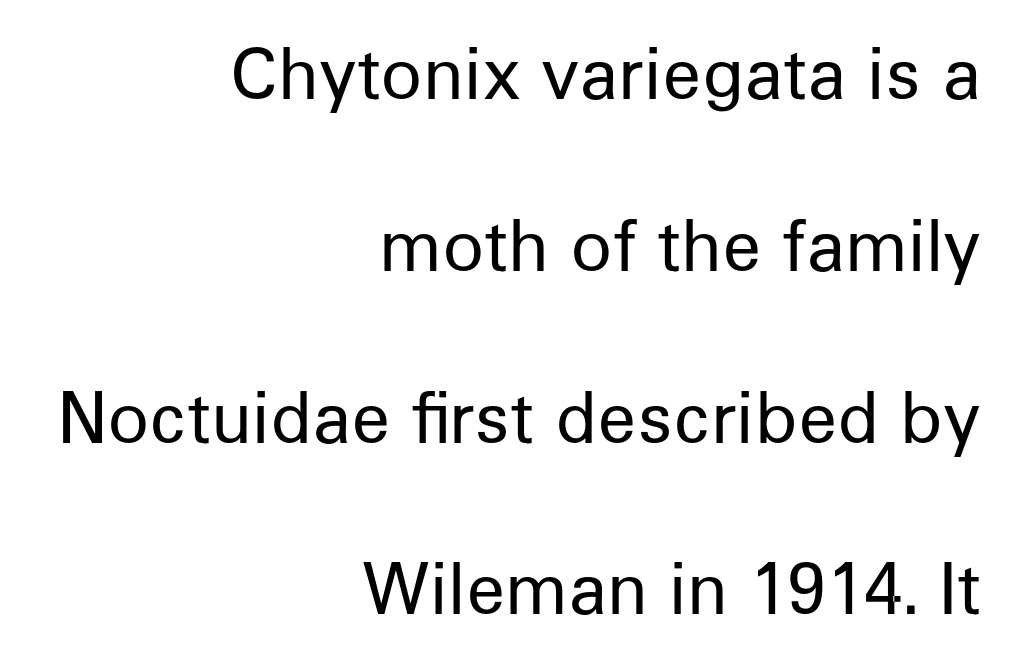
The image shows 69 px regular-weight sans-serif type, upright; set right-aligned, loose line spacing (2.49x), normal letter spacing, not underlined; low stroke contrast and a medium x-height.
